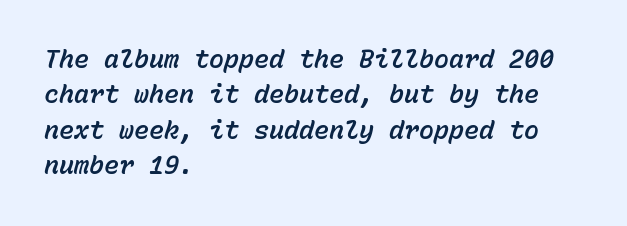
{"italic": "yes", "lean": "right", "slant_degrees": 15, "underline": "no", "align": "left", "line_spacing": "normal", "line_spacing_ratio": 1.42, "letter_spacing": "normal", "letter_spacing_em": 0.0, "glyph_px": 25}
